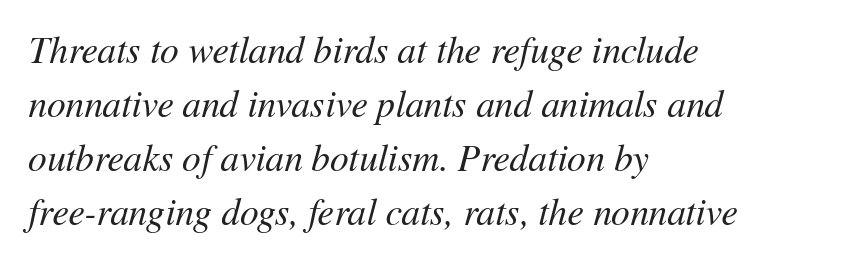
{"italic": "yes", "lean": "right", "slant_degrees": 11, "bold": "no", "weight": "regular", "width": "normal", "stroke_contrast": "medium", "x_height": "medium", "monospaced": "no", "underline": "no", "align": "left", "line_spacing": "normal", "line_spacing_ratio": 1.46, "letter_spacing": "normal", "letter_spacing_em": 0.0, "glyph_px": 37}
